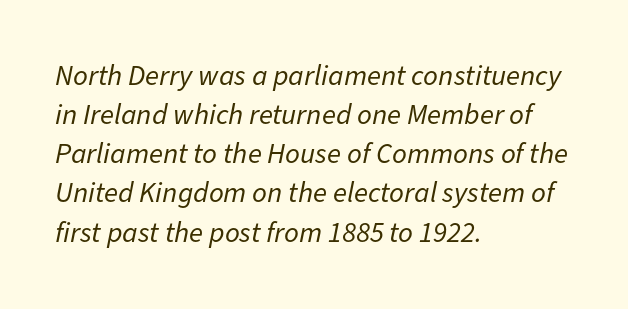
The image shows 29 px regular-weight type, italic (leaning right); set left-aligned, normal line spacing (1.35x), normal letter spacing, not underlined; low stroke contrast and a medium x-height.
